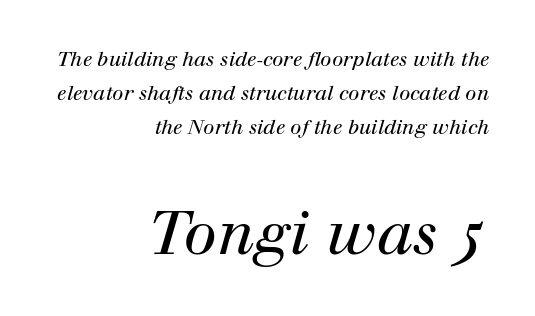
The image shows 60 px regular-weight serif type, italic (leaning right); set right-aligned, normal line spacing (1.7x), normal letter spacing, not underlined; the second (bottom) block is 3.0x larger; high stroke contrast and a medium x-height.
